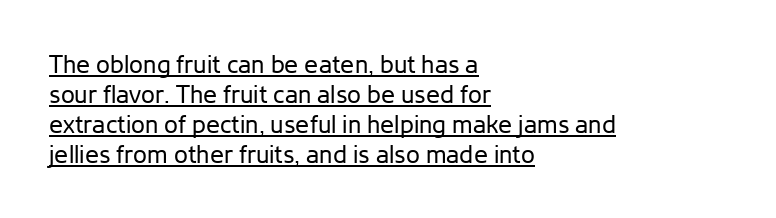
Q: Is the text bold? A: No.
Q: Is the text italic (slanted)? A: No, it is upright.
Q: Is the text underlined? A: Yes.
Q: How is the paragraph aligned? A: Left-aligned.
Q: Is the spacing between letters normal or unusually wide? A: Normal.
